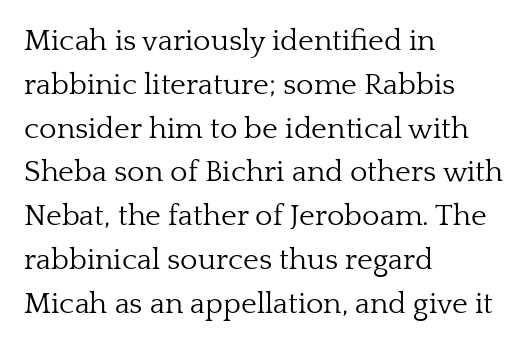
Q: Is the text bold? A: No.
Q: Is the text italic (slanted)? A: No, it is upright.
Q: Is the typeface a serif or a sans-serif typeface? A: Serif.
Q: Is the text underlined? A: No.
Q: How is the paragraph aligned? A: Left-aligned.
Q: Is the spacing between letters normal or unusually wide? A: Normal.
Q: Is the spacing between lines tight, normal or loose? A: Normal.
Q: Width (condensed, normal, or wide)? A: Normal.
Q: Stroke contrast? A: Low.
Q: x-height? A: Medium.
Q: Monospaced? A: No.
